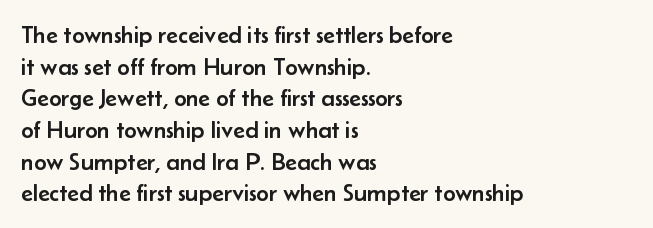
The image shows 24 px text type, upright; set left-aligned, normal line spacing (1.32x), normal letter spacing, not underlined.
